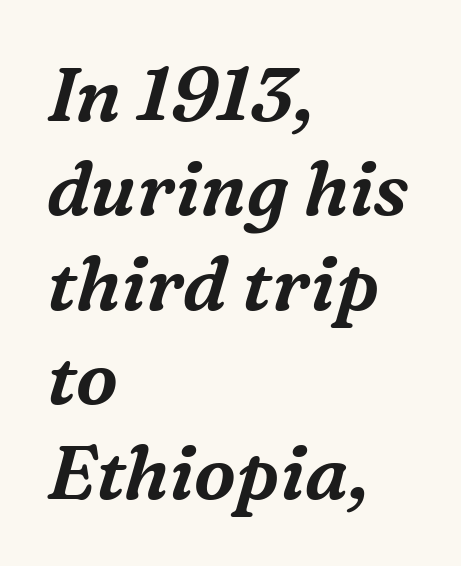
Is this a fixed-width face? No — the glyphs have proportional, varying widths. How would I describe the line gaps? Plain and ordinary. There is no visible air inserted between adjacent glyphs. The space directly below the letters is spotless.
